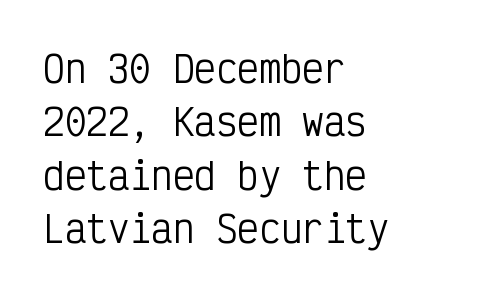
{"serif": "no", "italic": "no", "bold": "no", "weight": "regular", "width": "condensed", "stroke_contrast": "low", "x_height": "medium", "monospaced": "yes", "underline": "no", "align": "left", "line_spacing": "normal", "line_spacing_ratio": 1.48, "letter_spacing": "normal", "letter_spacing_em": 0.0, "glyph_px": 36}
